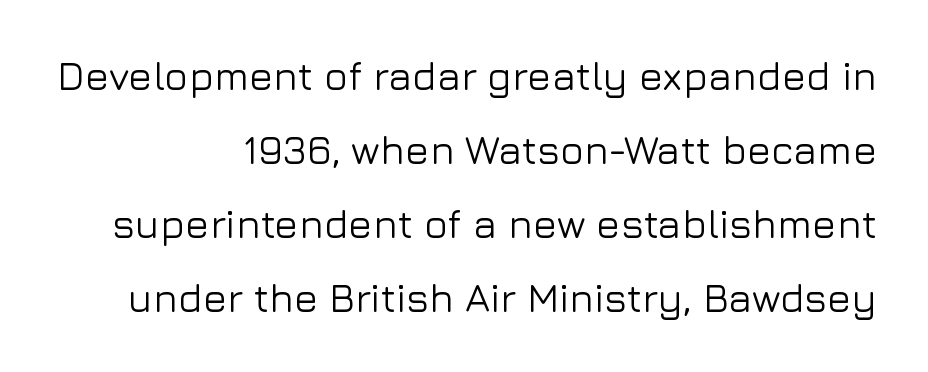
Q: Is the text italic (slanted)? A: No, it is upright.
Q: Is the typeface a serif or a sans-serif typeface? A: Sans-serif.
Q: Is the text underlined? A: No.
Q: How is the paragraph aligned? A: Right-aligned.
Q: Is the spacing between letters normal or unusually wide? A: Normal.
Q: Width (condensed, normal, or wide)? A: Normal.
Q: Stroke contrast? A: Low.
Q: x-height? A: Medium.
Q: Monospaced? A: No.
